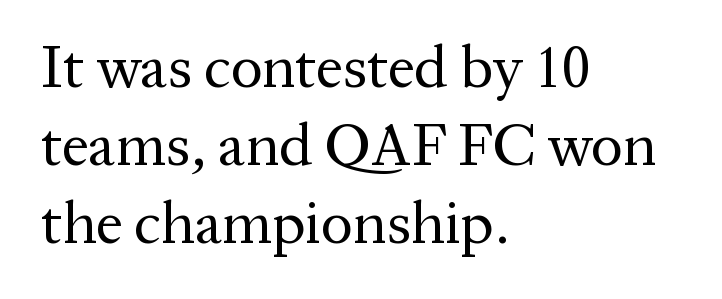
{"serif": "yes", "italic": "no", "bold": "no", "weight": "regular", "width": "normal", "stroke_contrast": "medium", "x_height": "medium", "monospaced": "no", "underline": "no", "align": "left", "line_spacing": "normal", "line_spacing_ratio": 1.3, "letter_spacing": "normal", "letter_spacing_em": 0.0, "glyph_px": 60}
